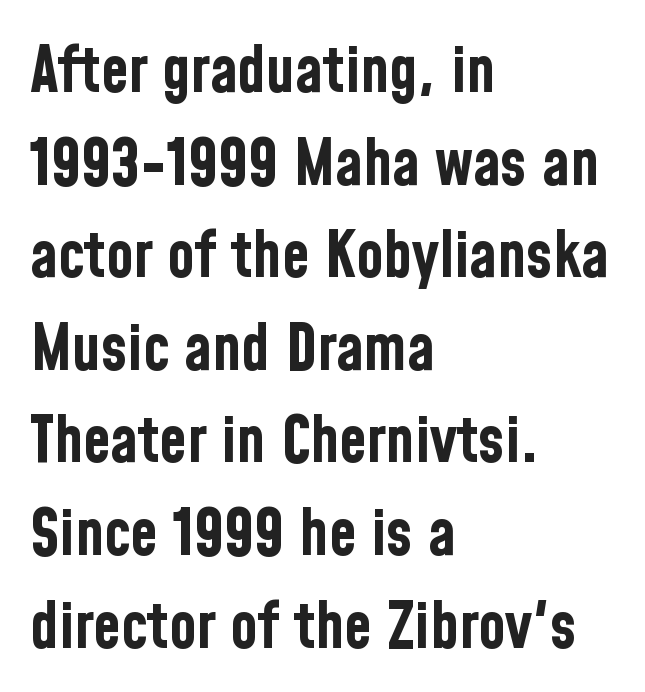
Is this a fixed-width face? No — the glyphs have proportional, varying widths. In terms of posture, this sample is upright. The paragraph shown leans on its left margin. The type family on display is of the sans-serif kind.
